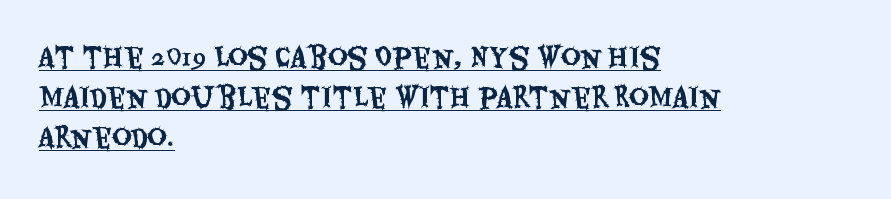
The rendering uses a moderate line-height, typical for paragraphs. Is the letter spacing exaggerated? No — it looks like the ordinary default. These lines were composed using upright roman letters. Looks like someone drew a line under every word here. Each line starts at the same left margin while the right side varies.
